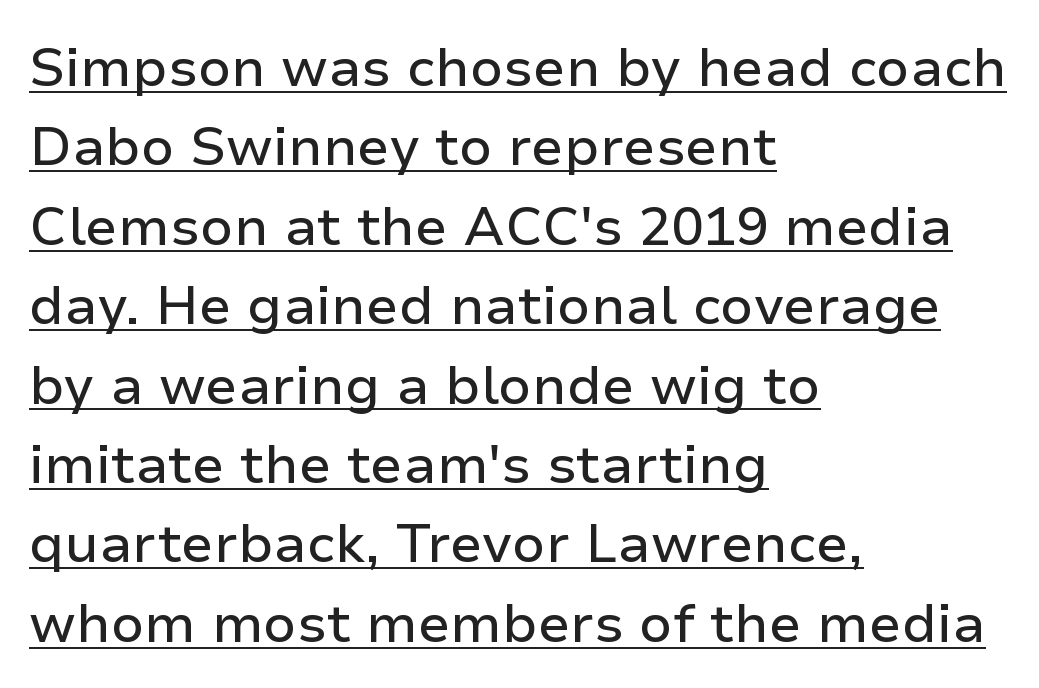
Each new line begins a customary step beneath the previous one. Style check: upright. If you drew a ruler down the left edge, every line would touch it. Between one letter and the next there's only the usual sliver of space. Descenders here cross a horizontal rule under the line. Here the designer chose a conventional face with non-uniform glyph widths.
